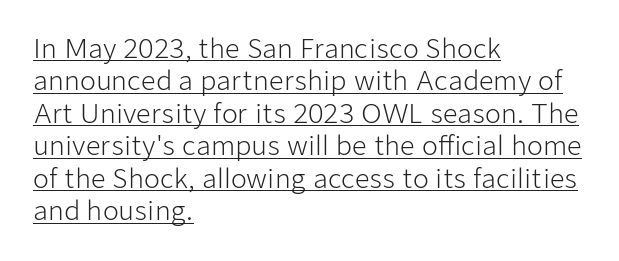
Q: Is the text bold? A: No.
Q: Is the text italic (slanted)? A: No, it is upright.
Q: Is the text underlined? A: Yes.
Q: How is the paragraph aligned? A: Left-aligned.
Q: Is the spacing between letters normal or unusually wide? A: Normal.
Q: Is the spacing between lines tight, normal or loose? A: Normal.
